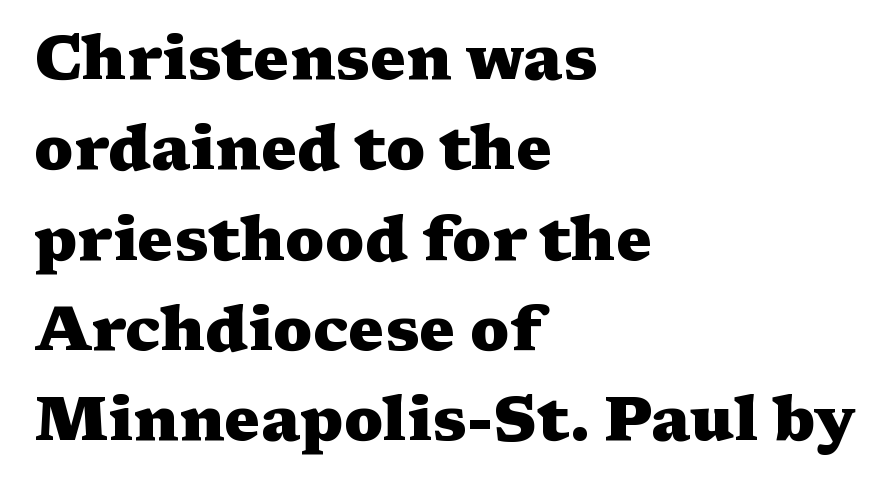
The space beneath each line is pristine and unruled. The font is running at its bold setting. Each letter keeps its own natural width here, so spacing adapts to shape. This is the regular roman posture of the typeface.
